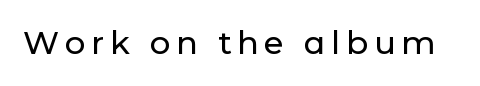
The gap between lines stays unmarked. In terms of posture, this sample is upright. The face used here is a sans, in the tradition of grotesques and geometrics. Do the characters align in a grid? No, the font is proportional.
